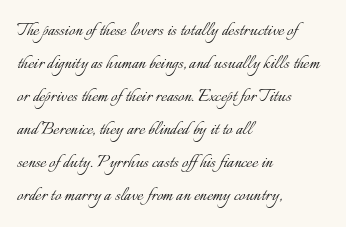
The image shows 22 px text type; set left-aligned, normal line spacing (1.5x), normal letter spacing, not underlined.
